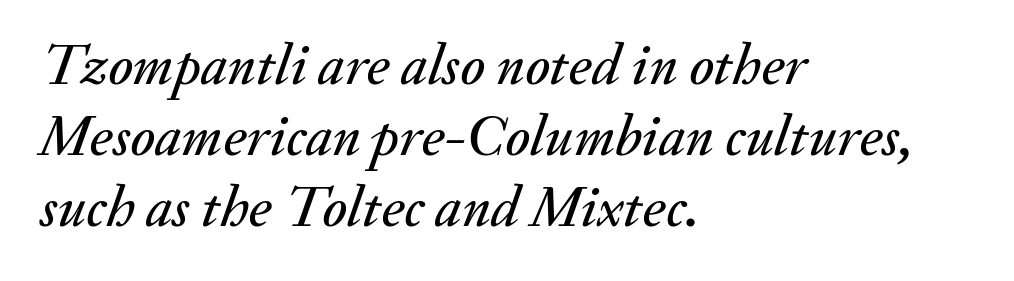
Character widths vary here, with narrow letters taking less room than wide ones. Spacing between characters is what you'd get straight out of the box. Every character sits at an angle, as italics do. The typesetter chose a ragged-right arrangement here. Clear beneath every line of the passage.
